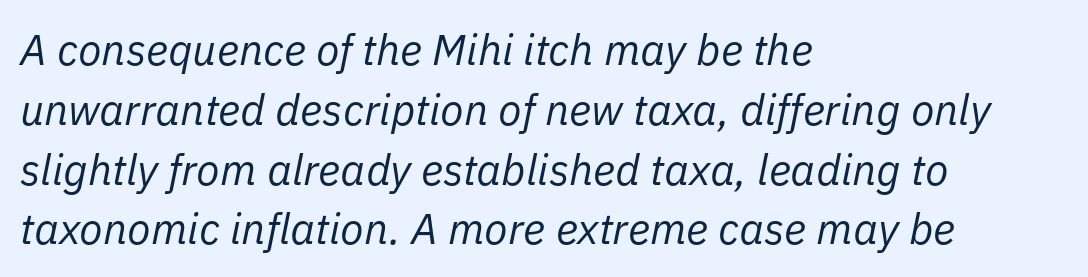
The image shows 43 px regular-weight type, italic (leaning right); set left-aligned, normal line spacing (1.39x), normal letter spacing, not underlined; low stroke contrast and a medium x-height.
